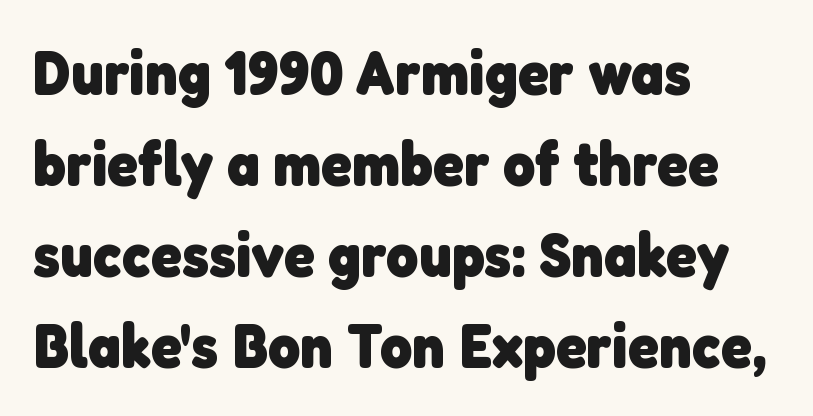
Q: Is the text bold? A: Yes.
Q: Is the typeface a serif or a sans-serif typeface? A: Sans-serif.
Q: Is the text underlined? A: No.
Q: How is the paragraph aligned? A: Left-aligned.
Q: Is the spacing between letters normal or unusually wide? A: Normal.
Q: Is the spacing between lines tight, normal or loose? A: Normal.
Q: Width (condensed, normal, or wide)? A: Normal.
Q: Stroke contrast? A: Low.
Q: x-height? A: Medium.
Q: Monospaced? A: No.
